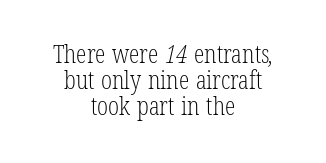
The image shows 26 px text type; set centered, tight line spacing (1.0x), normal letter spacing, not underlined.
